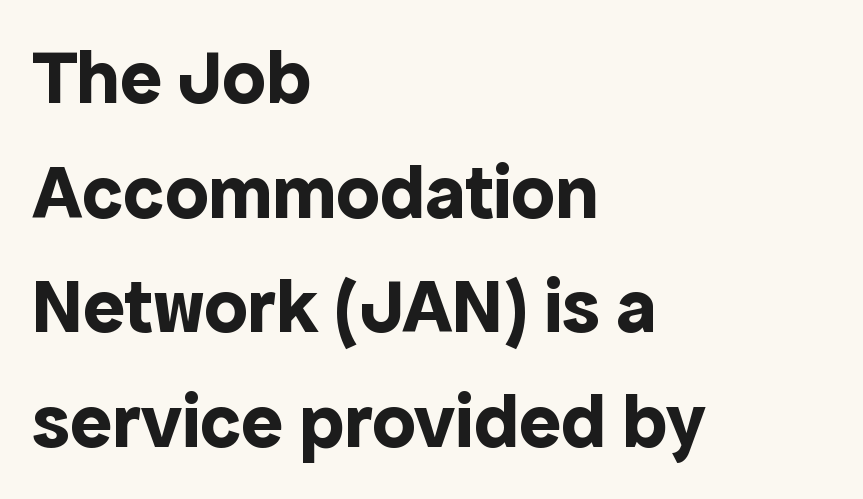
{"serif": "no", "italic": "no", "bold": "yes", "weight": "bold", "width": "normal", "x_height": "medium", "monospaced": "no", "underline": "no", "align": "left", "line_spacing": "normal", "line_spacing_ratio": 1.47, "letter_spacing": "normal", "letter_spacing_em": 0.0, "glyph_px": 78}
